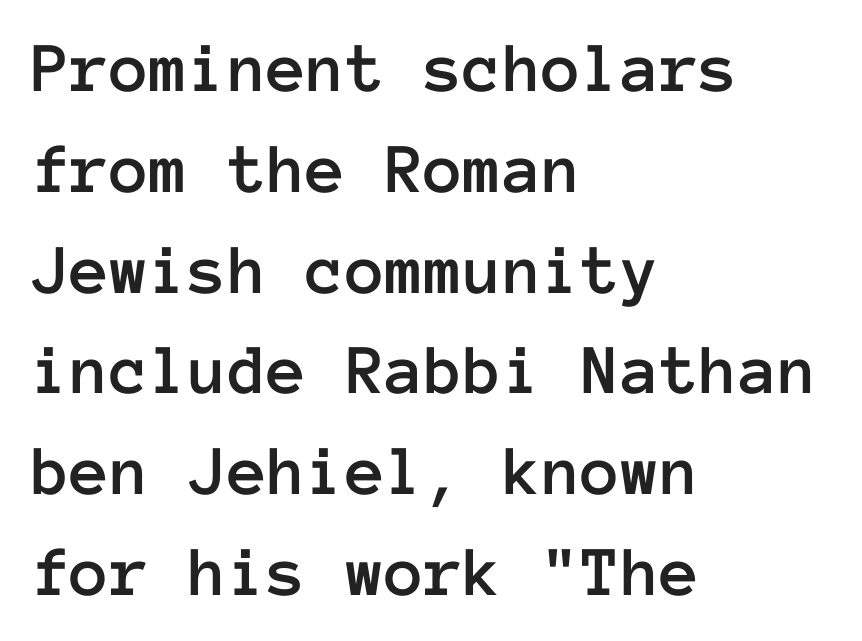
The lines in this sample share a left origin and differ only in where they stop. In terms of posture, this sample is upright. Each letter, wide or thin by design, is forced into the same width here. The horizontal fit of the characters is conventional and even. The vertical gap from one line to the next is medium.
